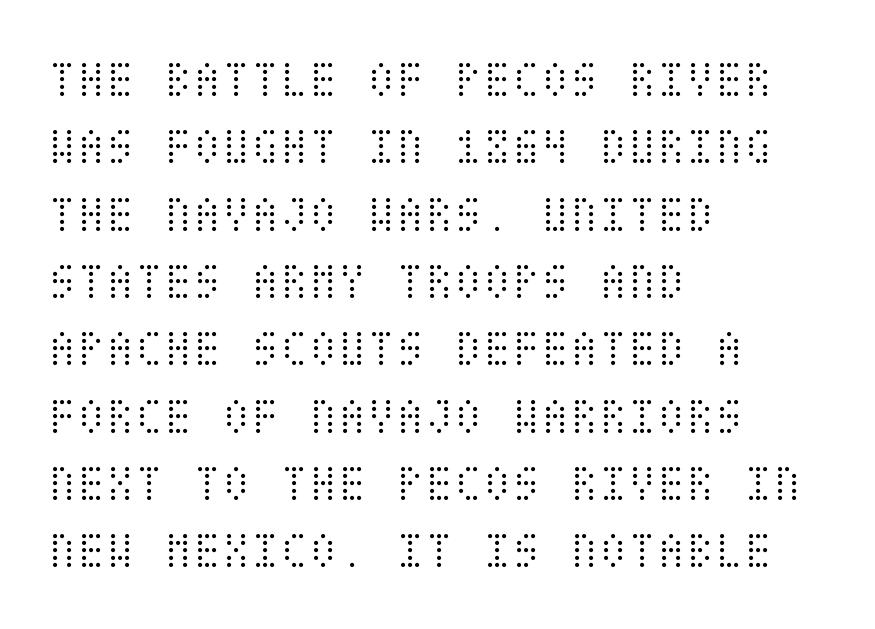
The image shows 53 px light, condensed type, upright; set left-aligned, normal line spacing (1.27x), normal letter spacing, not underlined; medium stroke contrast and a large x-height.
